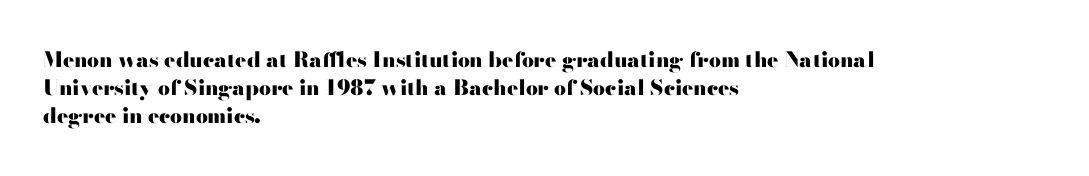
Q: Is the text bold? A: Yes.
Q: Is the text italic (slanted)? A: No, it is upright.
Q: Is the text underlined? A: No.
Q: How is the paragraph aligned? A: Left-aligned.
Q: Is the spacing between letters normal or unusually wide? A: Normal.
Q: Is the spacing between lines tight, normal or loose? A: Normal.
